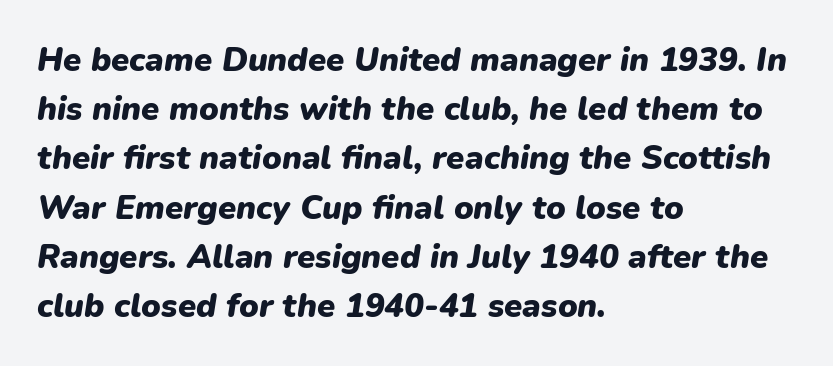
The image shows 33 px heavy type, italic (leaning right); set left-aligned, normal line spacing (1.49x), normal letter spacing, not underlined; low stroke contrast and a medium x-height.
